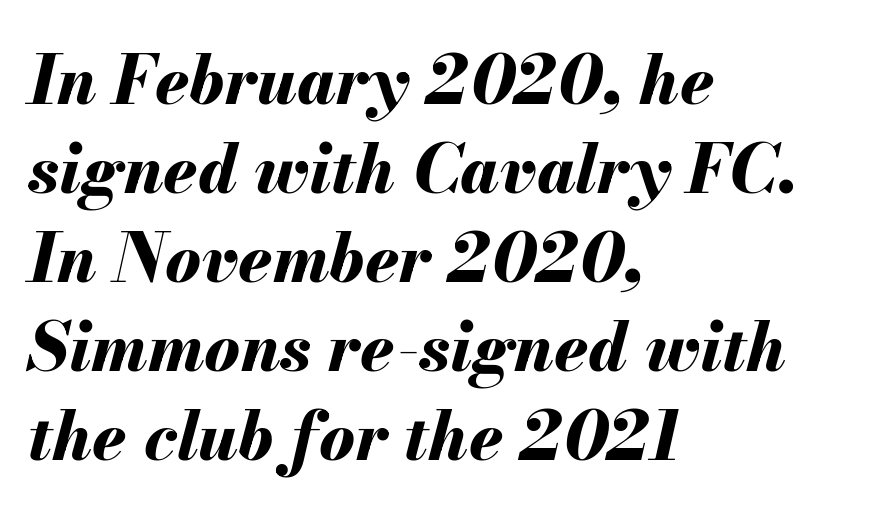
The strokes are fattened all the way to bold. Caption: multi-line text, flush left, ragged right. The gaps between neighbouring characters are ordinary and unremarkable. Beneath every word, the page is bare.
